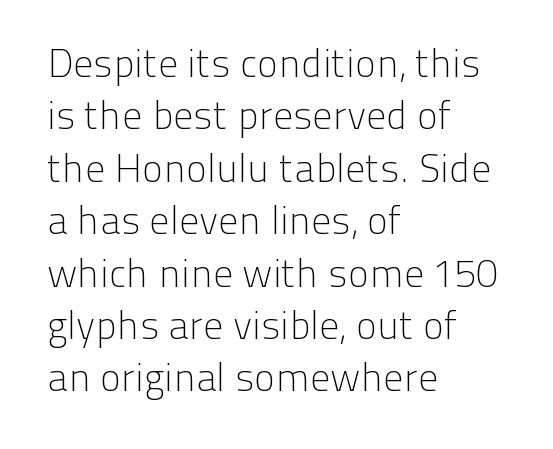
Q: Is the text bold? A: No.
Q: Is the text italic (slanted)? A: No, it is upright.
Q: Is the typeface a serif or a sans-serif typeface? A: Sans-serif.
Q: Is the text underlined? A: No.
Q: How is the paragraph aligned? A: Left-aligned.
Q: Is the spacing between letters normal or unusually wide? A: Normal.
Q: Is the spacing between lines tight, normal or loose? A: Normal.
Q: Width (condensed, normal, or wide)? A: Normal.
Q: Stroke contrast? A: Low.
Q: x-height? A: Medium.
Q: Monospaced? A: No.
